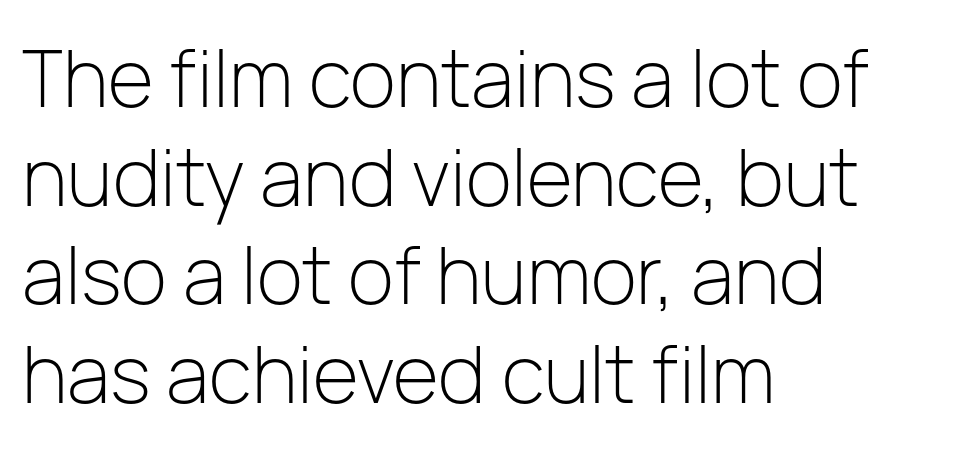
Q: Is the text bold? A: No.
Q: Is the text italic (slanted)? A: No, it is upright.
Q: Is the typeface a serif or a sans-serif typeface? A: Sans-serif.
Q: Is the text underlined? A: No.
Q: How is the paragraph aligned? A: Left-aligned.
Q: Is the spacing between letters normal or unusually wide? A: Normal.
Q: Is the spacing between lines tight, normal or loose? A: Normal.
Q: Width (condensed, normal, or wide)? A: Normal.
Q: Stroke contrast? A: Low.
Q: x-height? A: Medium.
Q: Monospaced? A: No.
